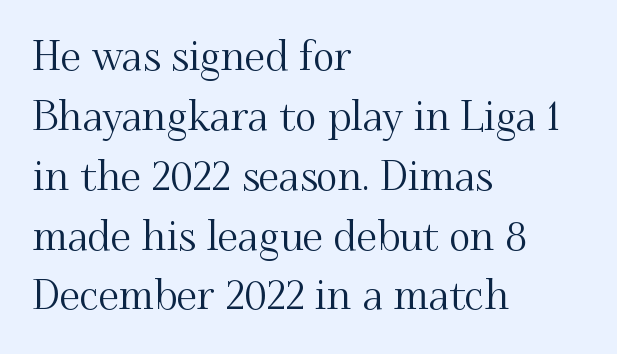
{"serif": "yes", "italic": "no", "width": "normal", "stroke_contrast": "medium", "x_height": "small", "monospaced": "no", "underline": "no", "align": "left", "line_spacing": "normal", "line_spacing_ratio": 1.46, "letter_spacing": "normal", "letter_spacing_em": 0.0, "glyph_px": 41}
